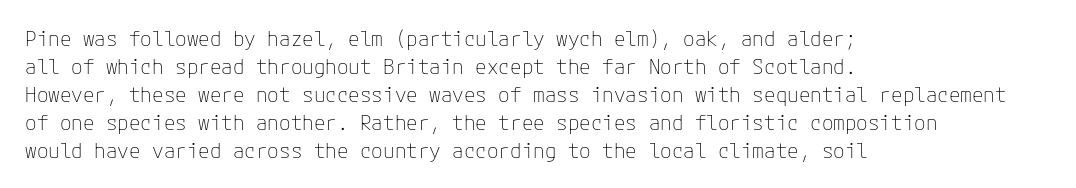
Q: Is the text bold? A: No.
Q: Is the text italic (slanted)? A: No, it is upright.
Q: Is the text underlined? A: No.
Q: How is the paragraph aligned? A: Left-aligned.
Q: Is the spacing between letters normal or unusually wide? A: Normal.
Q: Is the spacing between lines tight, normal or loose? A: Normal.
